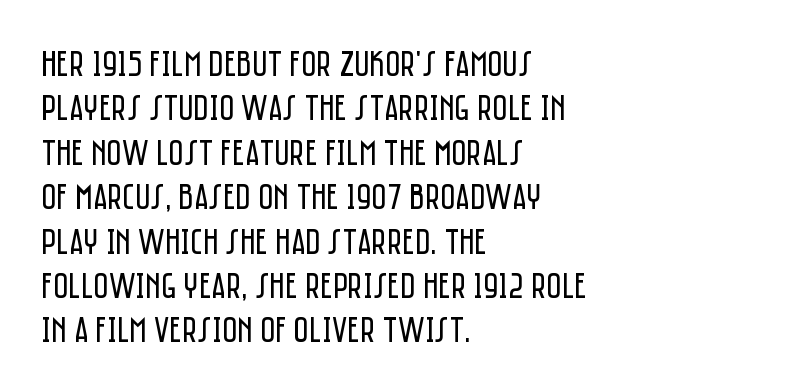
Q: Is the text bold? A: No.
Q: Is the text italic (slanted)? A: No, it is upright.
Q: Is the typeface a serif or a sans-serif typeface? A: Sans-serif.
Q: Is the text underlined? A: No.
Q: How is the paragraph aligned? A: Left-aligned.
Q: Is the spacing between letters normal or unusually wide? A: Normal.
Q: Width (condensed, normal, or wide)? A: Condensed.
Q: Stroke contrast? A: Low.
Q: x-height? A: Large.
Q: Monospaced? A: No.
